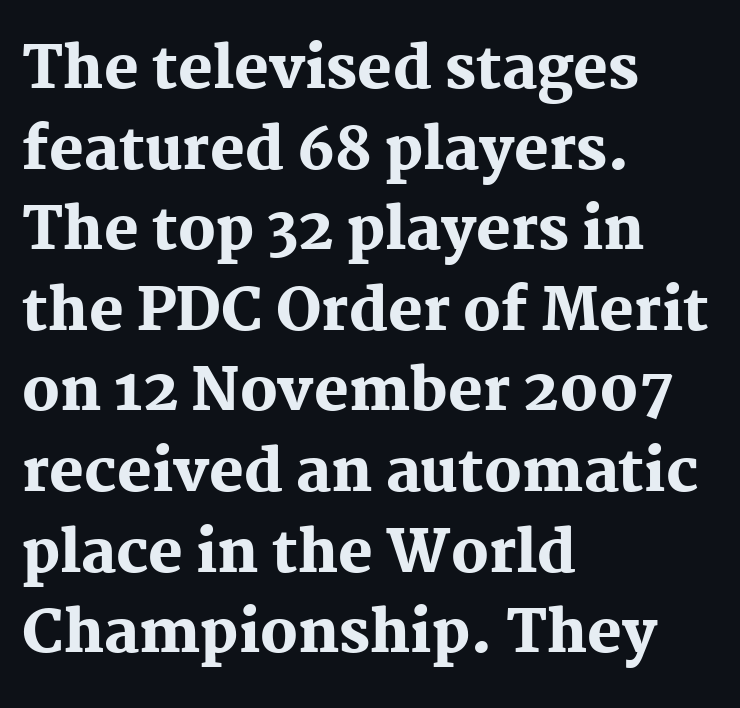
You could call the tracking neutral — neither tight nor loose. The typesetter chose a ragged-right arrangement here. Type style note: has serifs. Character widths vary here, with narrow letters taking less room than wide ones.
